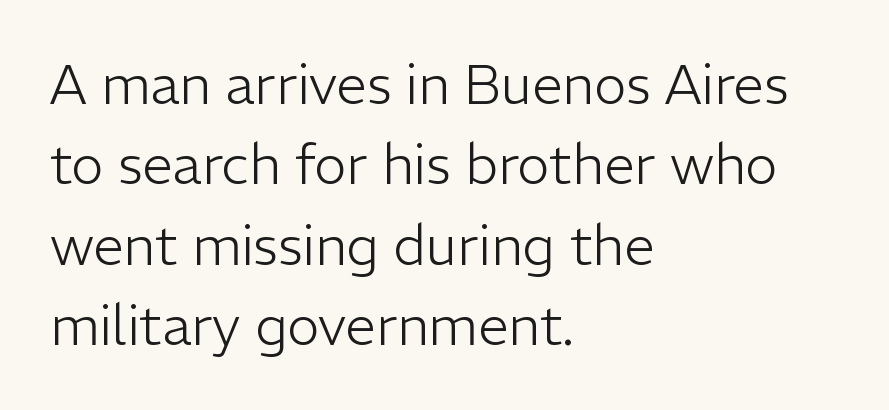
The image shows 55 px light sans-serif type, upright; set left-aligned, normal line spacing (1.46x), normal letter spacing, not underlined; low stroke contrast and a medium x-height.
